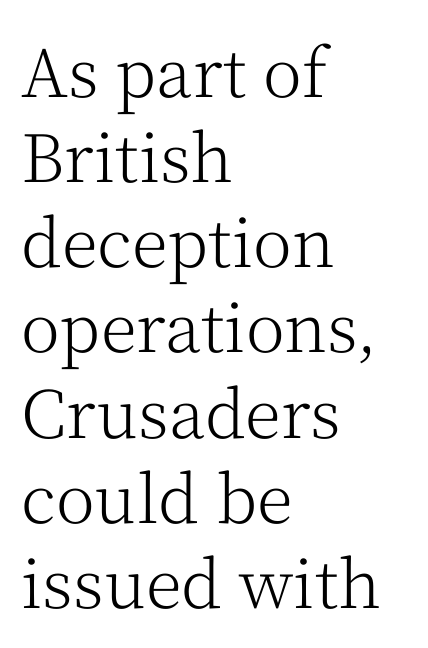
{"serif": "yes", "italic": "no", "bold": "no", "weight": "light", "width": "normal", "stroke_contrast": "medium", "x_height": "medium", "monospaced": "no", "underline": "no", "align": "left", "line_spacing": "normal", "line_spacing_ratio": 1.29, "letter_spacing": "normal", "letter_spacing_em": 0.0, "glyph_px": 66}
